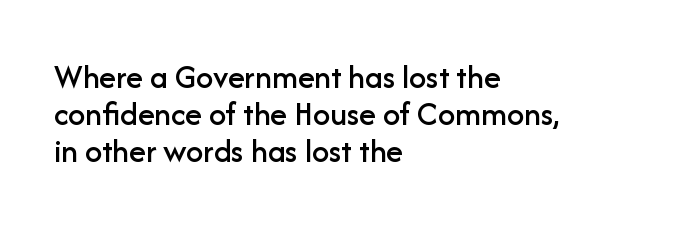
The image shows 34 px sans-serif type, upright; set left-aligned, tight line spacing (1.09x), normal letter spacing, not underlined; low stroke contrast and a medium x-height.
